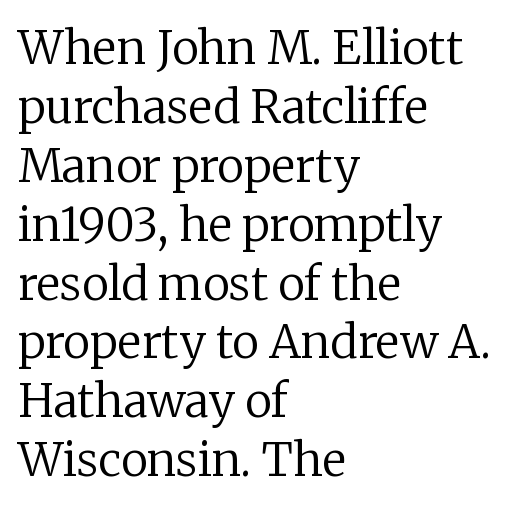
{"serif": "yes", "italic": "no", "bold": "no", "weight": "regular", "width": "normal", "stroke_contrast": "low", "x_height": "medium", "monospaced": "no", "underline": "no", "align": "left", "line_spacing": "normal", "line_spacing_ratio": 1.28, "letter_spacing": "normal", "letter_spacing_em": 0.0, "glyph_px": 46}
